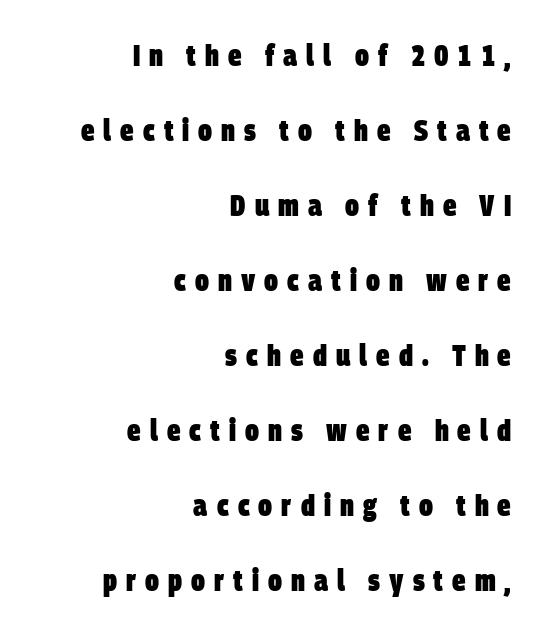
The image shows 30 px heavy, condensed sans-serif type; set right-aligned, loose line spacing (2.5x), unusually wide letter spacing (+0.3 em), not underlined; low stroke contrast and a large x-height.
